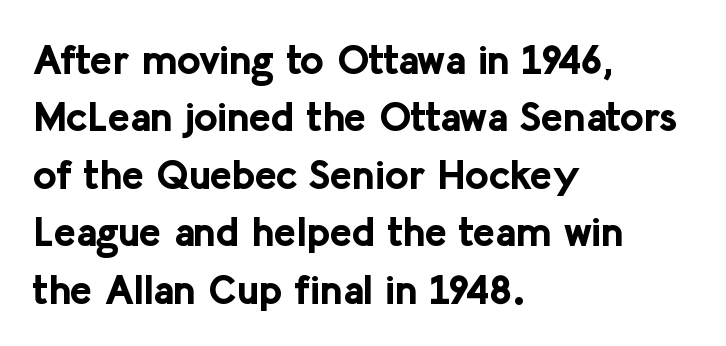
Q: Is the text bold? A: Yes.
Q: Is the text italic (slanted)? A: No, it is upright.
Q: Is the typeface a serif or a sans-serif typeface? A: Sans-serif.
Q: Is the text underlined? A: No.
Q: How is the paragraph aligned? A: Left-aligned.
Q: Is the spacing between letters normal or unusually wide? A: Normal.
Q: Is the spacing between lines tight, normal or loose? A: Normal.
Q: Width (condensed, normal, or wide)? A: Normal.
Q: Stroke contrast? A: Low.
Q: x-height? A: Medium.
Q: Monospaced? A: No.
